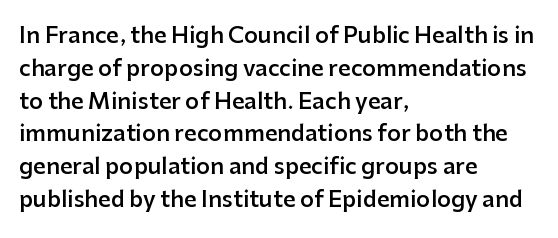
{"italic": "no", "bold": "semi", "underline": "no", "align": "left", "line_spacing": "normal", "line_spacing_ratio": 1.49, "letter_spacing": "normal", "letter_spacing_em": 0.0, "glyph_px": 22}
